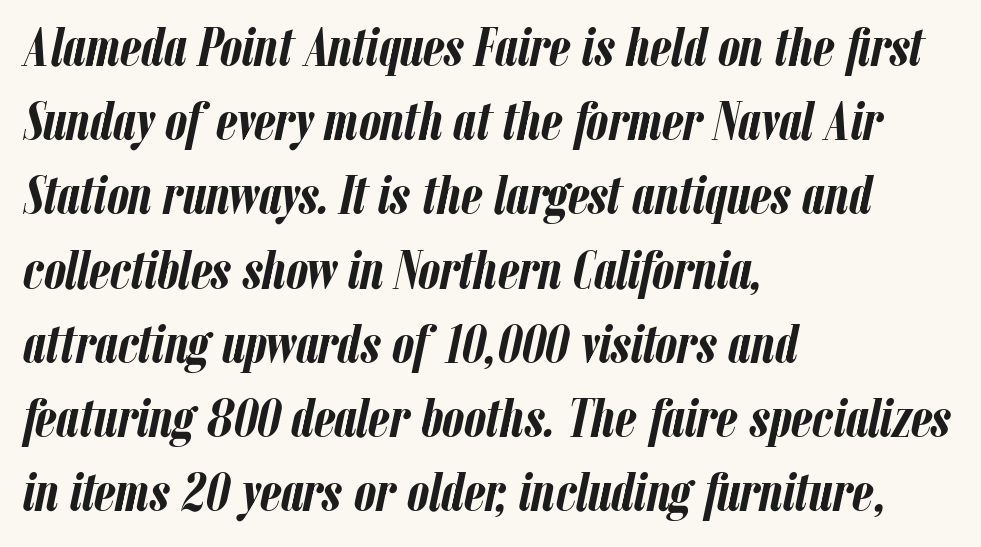
{"italic": "yes", "lean": "right", "slant_degrees": 12, "bold": "yes", "weight": "semibold", "width": "condensed", "stroke_contrast": "low", "x_height": "medium", "monospaced": "no", "underline": "no", "align": "left", "line_spacing": "normal", "line_spacing_ratio": 1.35, "letter_spacing": "normal", "letter_spacing_em": 0.0, "glyph_px": 55}
